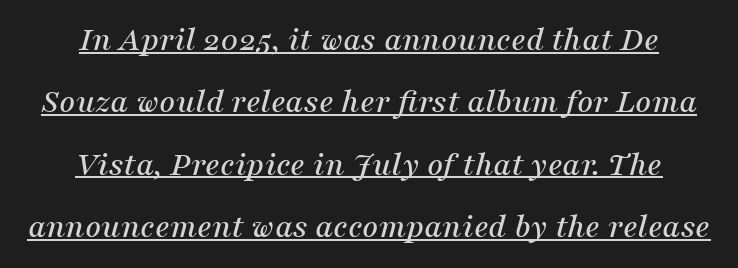
The whitespace from short lines is split evenly between both sides. In designer terms, the underline attribute is active on this setting. Proportional: the letters do not fall into vertical columns. The gaps between neighbouring characters are ordinary and unremarkable. Serif or sans? Serif — the stroke terminals have little feet.
